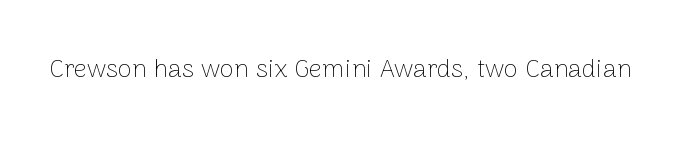
The image shows 26 px text type, upright; set normal letter spacing, not underlined.
